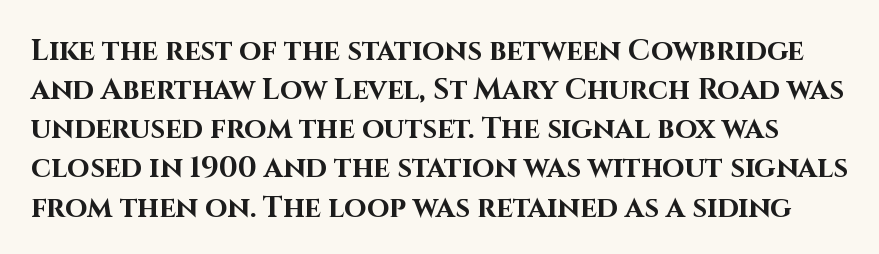
The image shows 29 px bold sans-serif type, upright; set normal line spacing (1.35x), normal letter spacing, not underlined; high stroke contrast and a large x-height.
